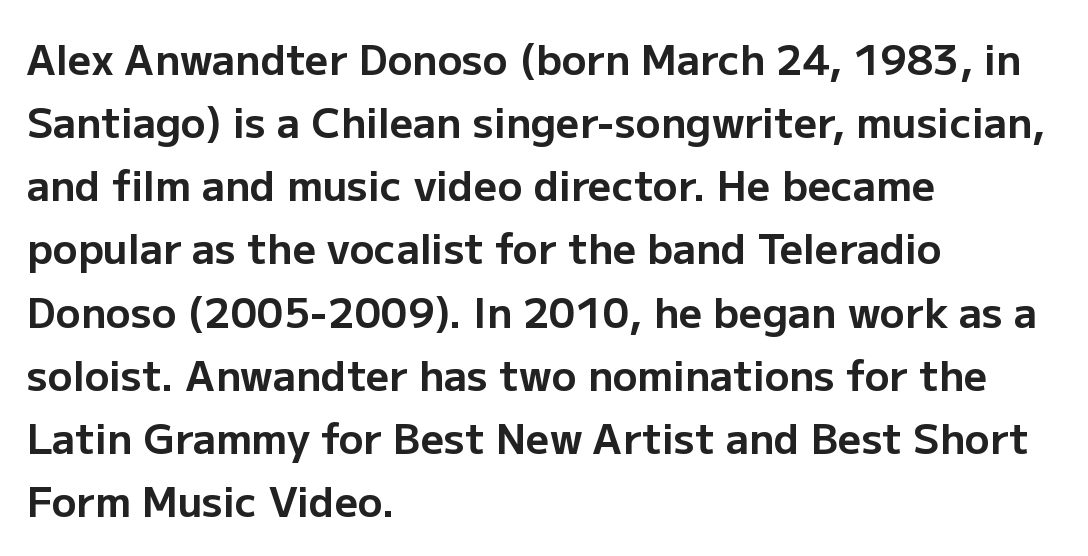
The image shows 41 px bold sans-serif type, upright; set left-aligned, normal line spacing (1.54x), normal letter spacing, not underlined; low stroke contrast and a medium x-height.
